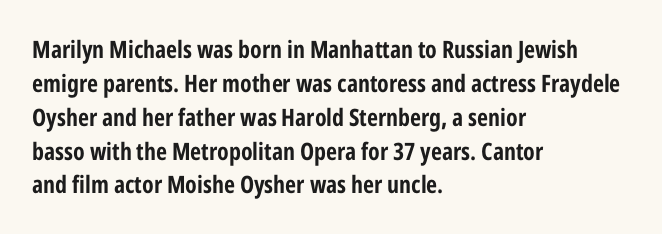
Q: Is the text bold? A: Yes.
Q: Is the text italic (slanted)? A: No, it is upright.
Q: Is the text underlined? A: No.
Q: How is the paragraph aligned? A: Left-aligned.
Q: Is the spacing between letters normal or unusually wide? A: Normal.
Q: Is the spacing between lines tight, normal or loose? A: Normal.
